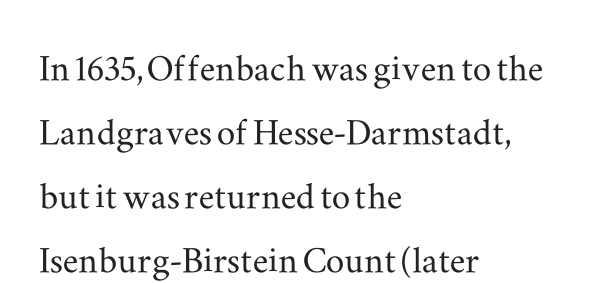
The image shows 46 px wide serif type, upright; set left-aligned, normal line spacing (1.39x), normal letter spacing, not underlined; medium stroke contrast and a small x-height.
